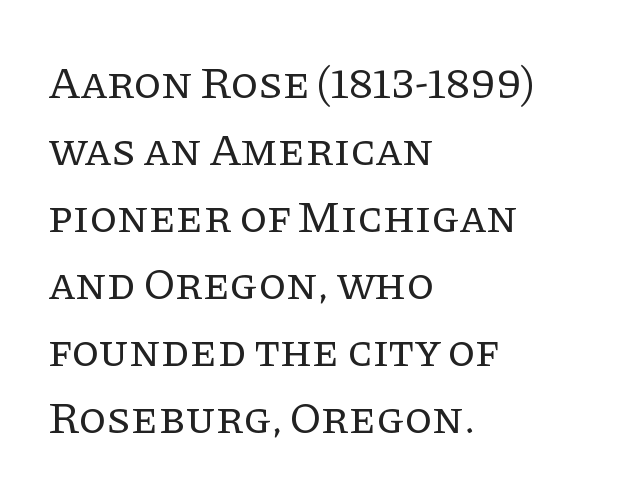
The strip under each line holds only bare page. This is the regular roman posture of the typeface. Does the copy run flush right? No — it runs flush left. This sample has the flowing, uneven cadence of proportional lettering. The typesetting does not lean heavy: it is not bold. Regarding leading, the lines here are spaced in the standard way.
